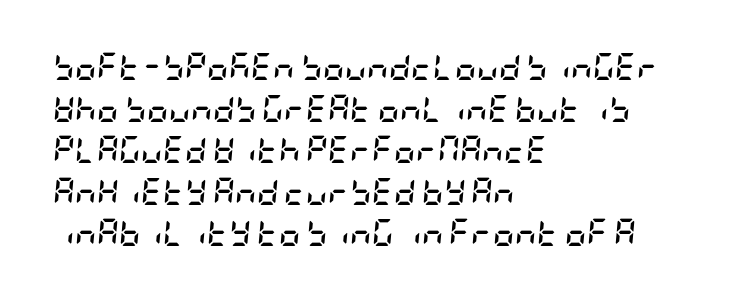
The image shows 27 px bold type, italic (leaning right); set left-aligned, normal line spacing (1.54x), normal letter spacing, not underlined.
